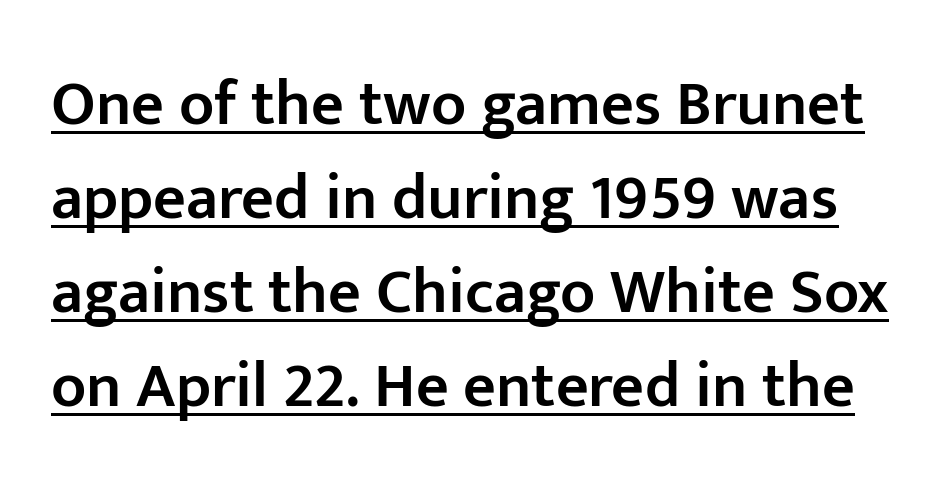
The image shows 64 px semibold sans-serif type, upright; set normal line spacing (1.47x), normal letter spacing, underlined; low stroke contrast and a medium x-height.
